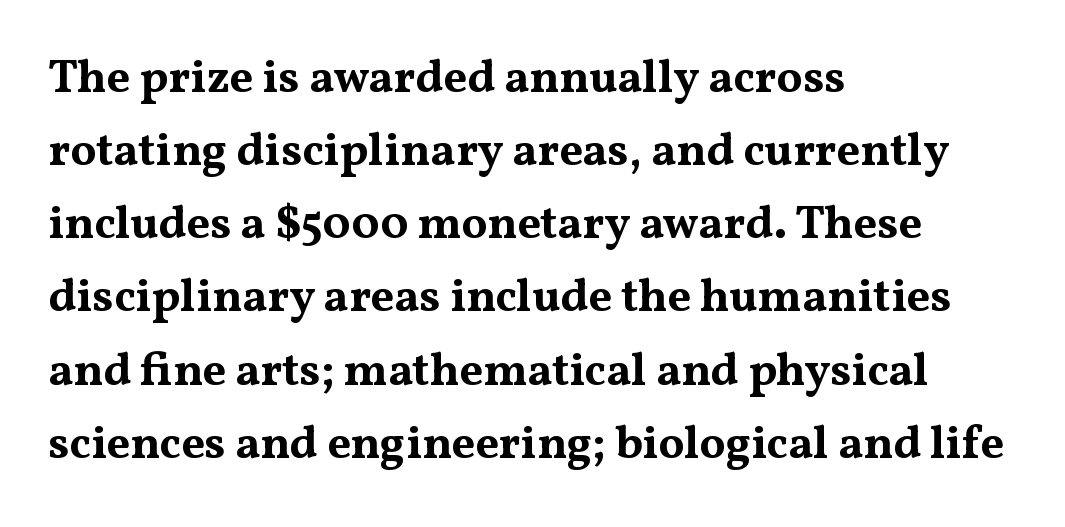
Q: Is the text bold? A: Yes.
Q: Is the text italic (slanted)? A: No, it is upright.
Q: Is the typeface a serif or a sans-serif typeface? A: Serif.
Q: Is the text underlined? A: No.
Q: How is the paragraph aligned? A: Left-aligned.
Q: Is the spacing between letters normal or unusually wide? A: Normal.
Q: Is the spacing between lines tight, normal or loose? A: Normal.
Q: Width (condensed, normal, or wide)? A: Wide.
Q: Stroke contrast? A: Medium.
Q: x-height? A: Medium.
Q: Monospaced? A: No.
